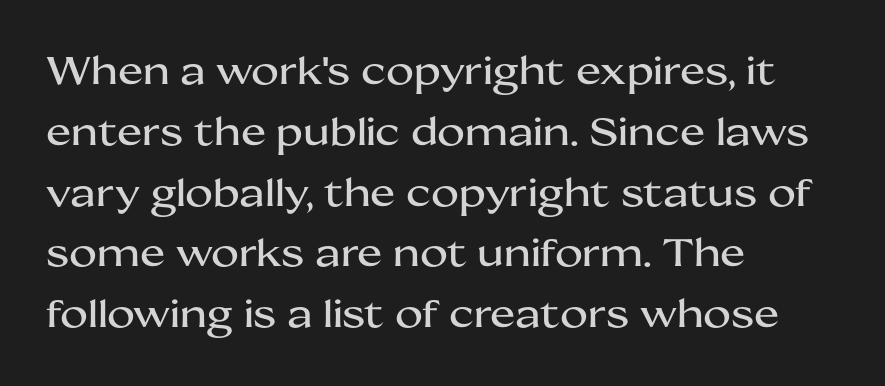
The image shows 38 px wide type, upright; set left-aligned, normal line spacing (1.6x), normal letter spacing, not underlined; medium stroke contrast and a medium x-height.
